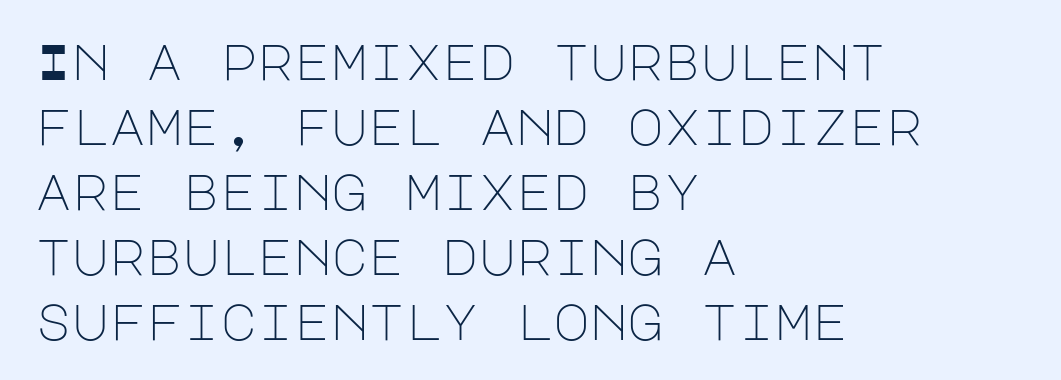
Every row of glyphs begins at an identical x-position on the left. Reading down the column, the eye jumps a familiar distance to each next line. Between one letter and the next there's only the usual sliver of space. Every stem runs plumb, perpendicular to the baseline.
